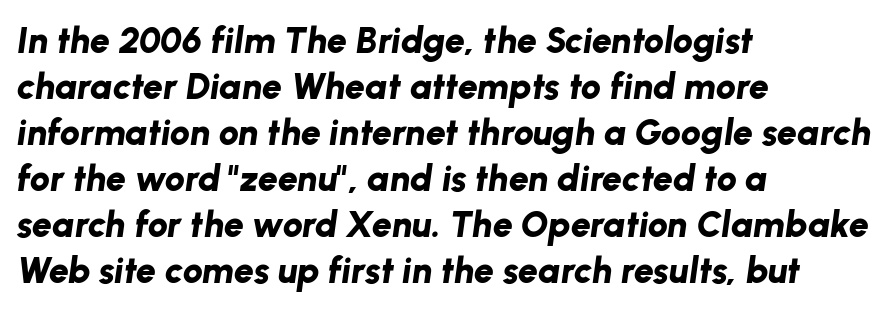
{"italic": "yes", "lean": "right", "slant_degrees": 8, "bold": "yes", "weight": "bold", "width": "normal", "stroke_contrast": "low", "x_height": "medium", "monospaced": "no", "underline": "no", "align": "left", "line_spacing": "normal", "line_spacing_ratio": 1.28, "letter_spacing": "normal", "letter_spacing_em": 0.0, "glyph_px": 36}
